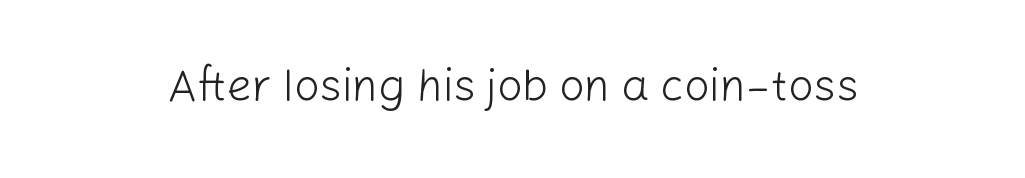
The image shows 45 px light sans-serif type, upright; set centered, normal letter spacing, not underlined; low stroke contrast and a medium x-height.
